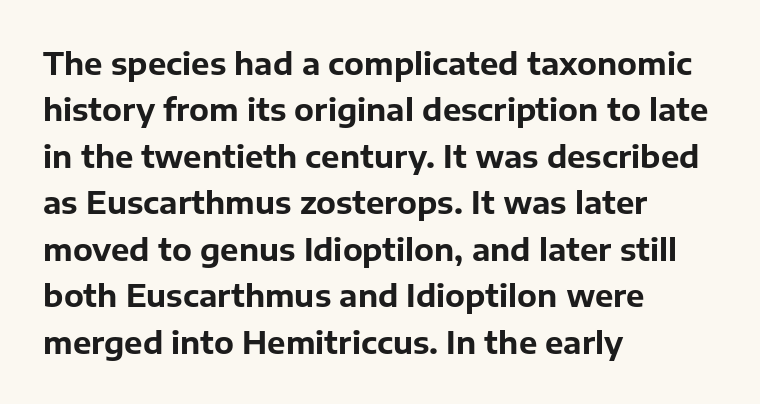
{"serif": "no", "italic": "no", "bold": "yes", "weight": "bold", "width": "normal", "stroke_contrast": "low", "x_height": "medium", "monospaced": "no", "underline": "no", "align": "left", "line_spacing": "normal", "line_spacing_ratio": 1.5, "letter_spacing": "normal", "letter_spacing_em": 0.0, "glyph_px": 31}
